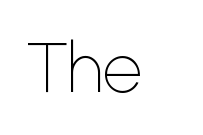
A typesetter would call this proportional, since set widths differ per character. The characters display no serif detailing; their extremities are plain. The gaps between neighbouring characters are ordinary and unremarkable. Summary of weight: not heavy and not bold. Decoration check: the copy has no underline. Italic: no, the glyphs are upright roman.
